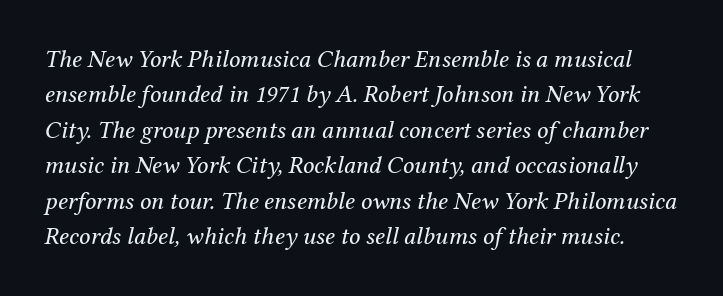
The image shows 25 px text type, italic (leaning right); set normal line spacing (1.42x), normal letter spacing, not underlined.
